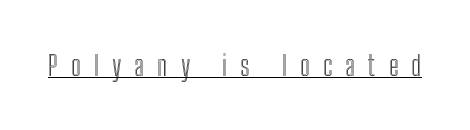
{"italic": "no", "width": "condensed", "x_height": "medium", "monospaced": "no", "underline": "yes", "letter_spacing": "wide", "letter_spacing_em": 0.47, "glyph_px": 28}
